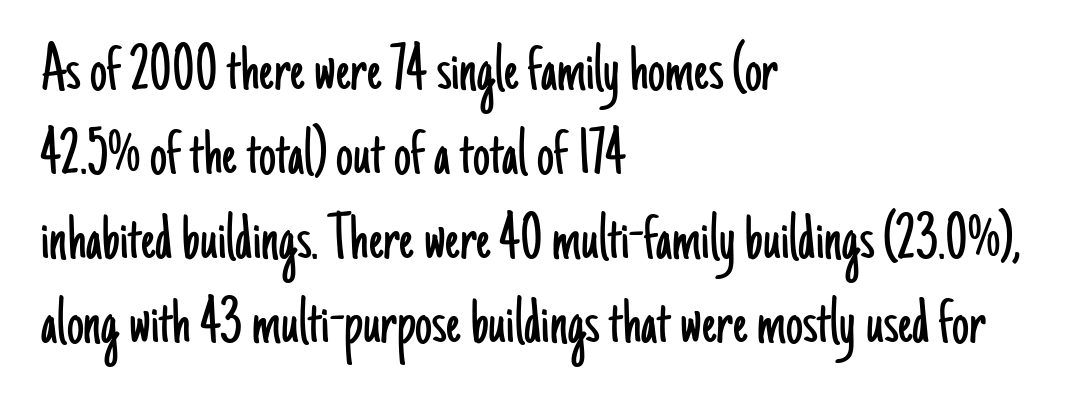
Examine the stroke ends and you'll find no serifs. This sample has the flowing, uneven cadence of proportional lettering. Tall strokes in this sample are plumb rather than angled. The font is comparable to plain body text, perhaps lighter.
